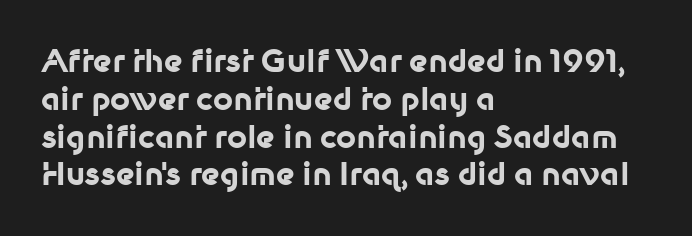
Q: Is the text bold? A: Yes.
Q: Is the text italic (slanted)? A: No, it is upright.
Q: Is the typeface a serif or a sans-serif typeface? A: Sans-serif.
Q: Is the text underlined? A: No.
Q: How is the paragraph aligned? A: Left-aligned.
Q: Is the spacing between letters normal or unusually wide? A: Normal.
Q: Width (condensed, normal, or wide)? A: Normal.
Q: Stroke contrast? A: Low.
Q: x-height? A: Medium.
Q: Monospaced? A: No.
